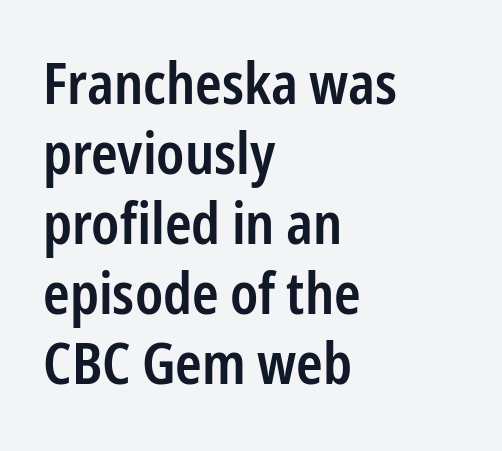
Unlike a traditional serif, this face leaves its strokes unadorned. Weight check: semibold — heavier than regular, not quite bold. Leftover space on each line is placed entirely after the last word. Letter spacing: default. The words here are not underlined.
